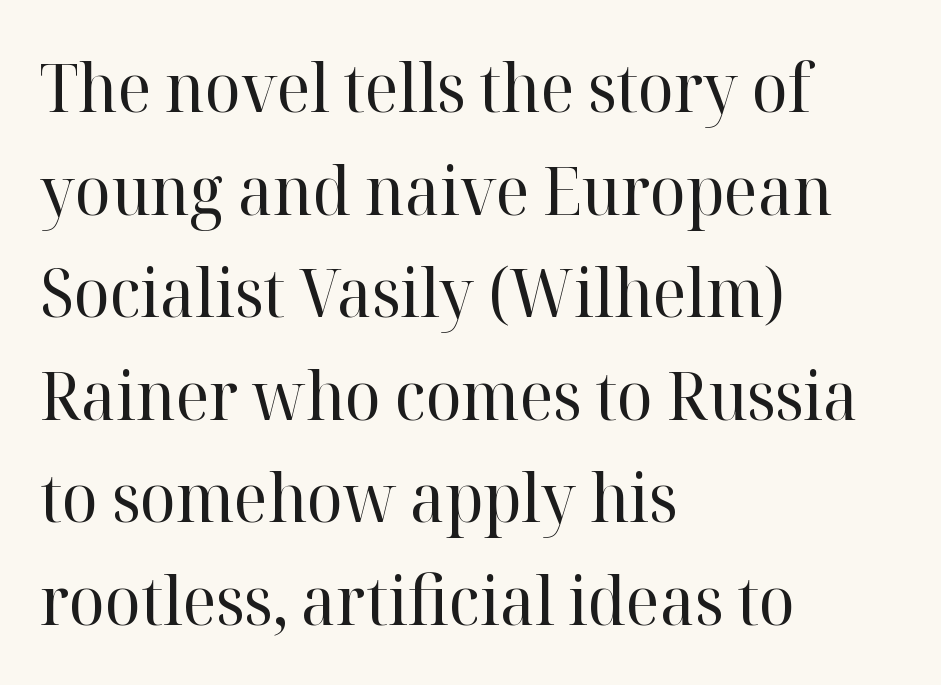
{"serif": "yes", "italic": "no", "bold": "no", "weight": "regular", "width": "normal", "stroke_contrast": "high", "x_height": "medium", "monospaced": "no", "underline": "no", "align": "left", "line_spacing": "normal", "line_spacing_ratio": 1.53, "letter_spacing": "normal", "letter_spacing_em": 0.0, "glyph_px": 67}
